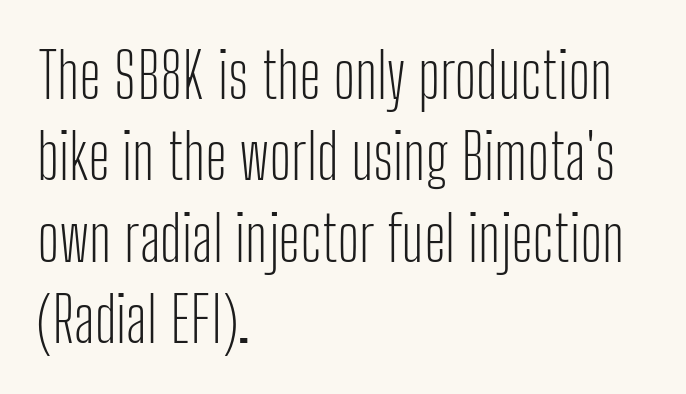
The image shows 63 px light, condensed sans-serif type, upright; set left-aligned, normal line spacing (1.29x), normal letter spacing, not underlined; low stroke contrast and a medium x-height.
